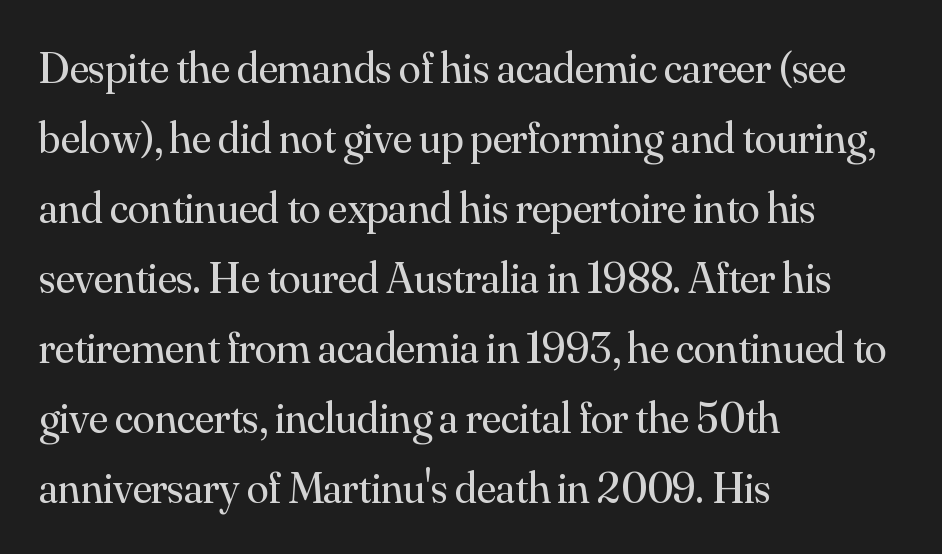
The image shows 44 px regular-weight serif type, upright; set left-aligned, normal line spacing (1.59x), normal letter spacing, not underlined; medium stroke contrast and a small x-height.
